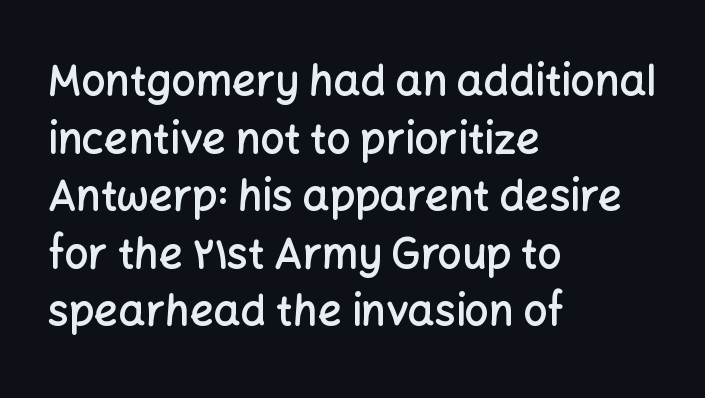
Q: Is the text bold? A: Semi-bold.
Q: Is the text italic (slanted)? A: No, it is upright.
Q: Is the typeface a serif or a sans-serif typeface? A: Sans-serif.
Q: Is the text underlined? A: No.
Q: How is the paragraph aligned? A: Left-aligned.
Q: Is the spacing between letters normal or unusually wide? A: Normal.
Q: Is the spacing between lines tight, normal or loose? A: Normal.
Q: Width (condensed, normal, or wide)? A: Normal.
Q: Stroke contrast? A: Low.
Q: x-height? A: Medium.
Q: Monospaced? A: No.
